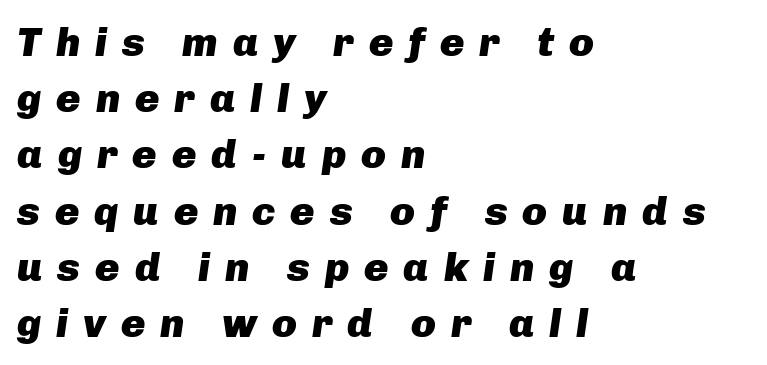
Q: Is the text bold? A: Yes.
Q: Is the text italic (slanted)? A: Yes, it leans right by about 8 degrees.
Q: Is the text underlined? A: No.
Q: How is the paragraph aligned? A: Left-aligned.
Q: Is the spacing between letters normal or unusually wide? A: Unusually wide.
Q: Is the spacing between lines tight, normal or loose? A: Normal.
Q: Width (condensed, normal, or wide)? A: Normal.
Q: Stroke contrast? A: Low.
Q: x-height? A: Medium.
Q: Monospaced? A: No.
